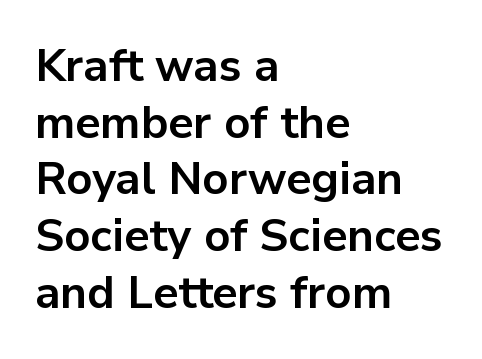
The image shows 45 px bold sans-serif type, upright; set left-aligned, normal line spacing (1.26x), normal letter spacing, not underlined; low stroke contrast and a medium x-height.
